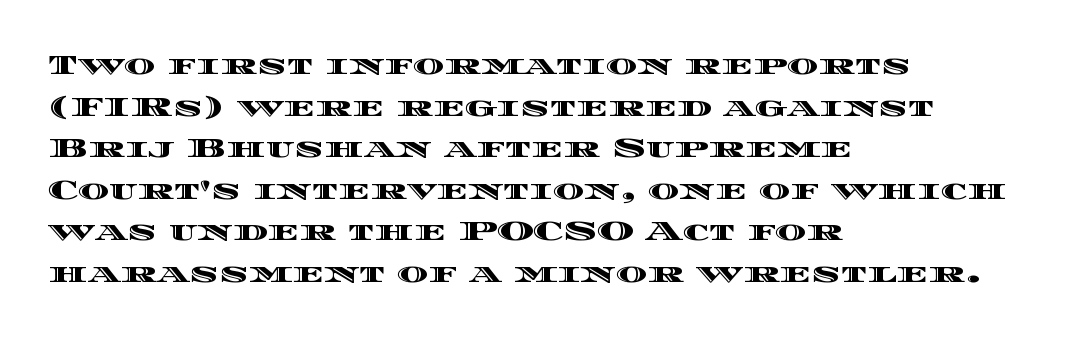
The image shows 27 px text type, upright; set left-aligned, normal line spacing (1.54x), normal letter spacing, not underlined.
